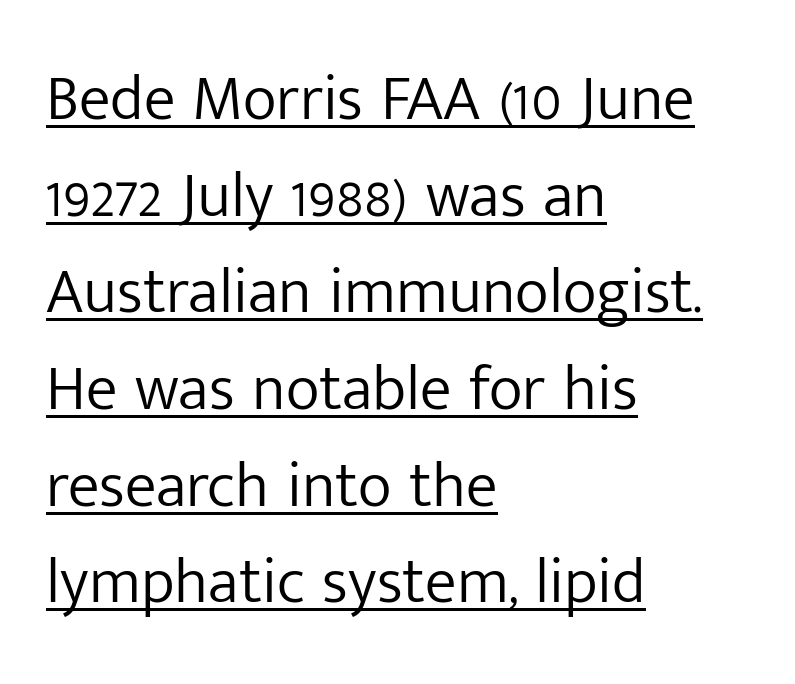
Q: Is the text bold? A: No.
Q: Is the text italic (slanted)? A: No, it is upright.
Q: Is the typeface a serif or a sans-serif typeface? A: Sans-serif.
Q: Is the text underlined? A: Yes.
Q: How is the paragraph aligned? A: Left-aligned.
Q: Is the spacing between letters normal or unusually wide? A: Normal.
Q: Is the spacing between lines tight, normal or loose? A: Normal.
Q: Width (condensed, normal, or wide)? A: Normal.
Q: Stroke contrast? A: Low.
Q: x-height? A: Medium.
Q: Monospaced? A: No.
